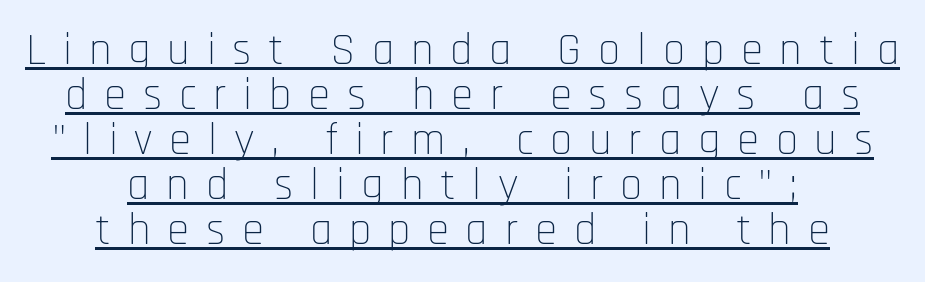
Q: Is the text bold? A: No.
Q: Is the text italic (slanted)? A: No, it is upright.
Q: Is the typeface a serif or a sans-serif typeface? A: Sans-serif.
Q: Is the text underlined? A: Yes.
Q: How is the paragraph aligned? A: Centered.
Q: Is the spacing between letters normal or unusually wide? A: Unusually wide.
Q: Is the spacing between lines tight, normal or loose? A: Tight.
Q: Width (condensed, normal, or wide)? A: Condensed.
Q: Stroke contrast? A: Low.
Q: x-height? A: Large.
Q: Monospaced? A: No.
